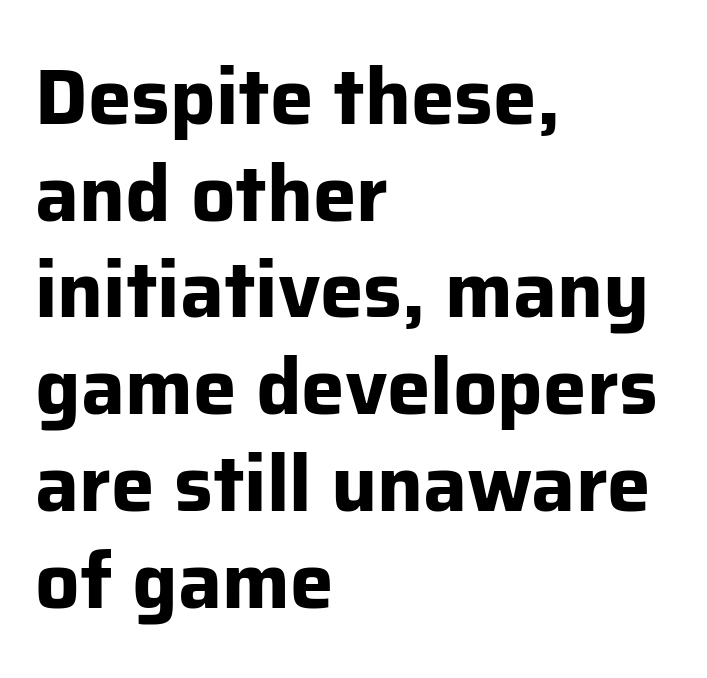
Observe the ordinary spacing: letters are neighbours, not strangers. The lettering holds an erect, upright posture throughout. Character widths vary here, with narrow letters taking less room than wide ones. Lines of text with bare space underneath. Strong, thick strokes mark this as bold type.
